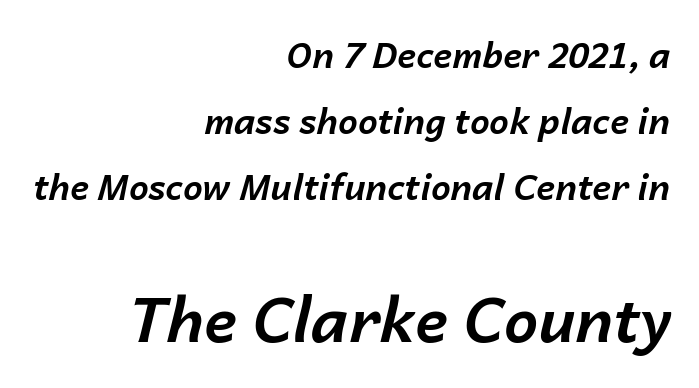
Q: Is the text bold? A: Yes.
Q: Is the text italic (slanted)? A: Yes, it leans right by about 14 degrees.
Q: Is the text underlined? A: No.
Q: How is the paragraph aligned? A: Right-aligned.
Q: Is the spacing between letters normal or unusually wide? A: Normal.
Q: Which block of text is set in a larger size, the first (top) or the second (bottom)? A: The second (bottom) one.
Q: Width (condensed, normal, or wide)? A: Normal.
Q: Stroke contrast? A: Low.
Q: x-height? A: Medium.
Q: Monospaced? A: No.
